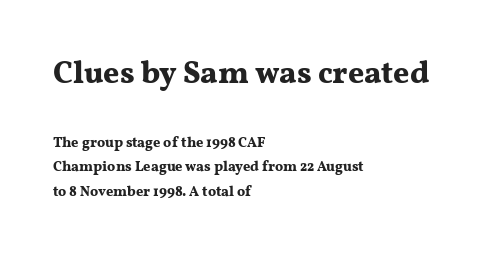
The block sitting higher on the canvas is the one with enlarged characters. Descenders hang freely into open space. Chunky letters — that's bold for sure. A typesetter would call this proportional, since set widths differ per character. The text was rendered using a seriffed face with decorative stroke endings.
